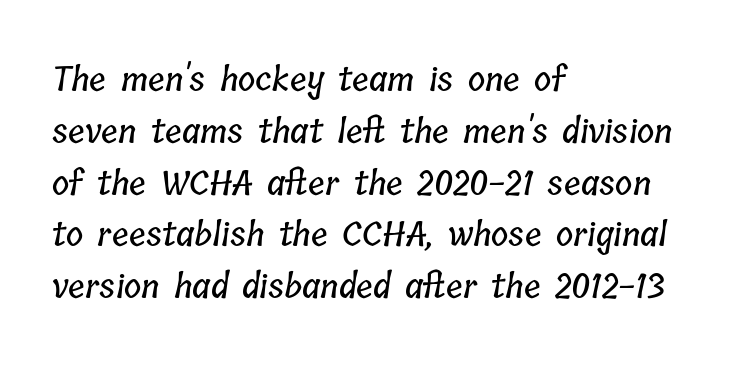
Q: Is the text underlined? A: No.
Q: How is the paragraph aligned? A: Left-aligned.
Q: Is the spacing between letters normal or unusually wide? A: Normal.
Q: Is the spacing between lines tight, normal or loose? A: Normal.
Q: Width (condensed, normal, or wide)? A: Condensed.
Q: Stroke contrast? A: Low.
Q: x-height? A: Medium.
Q: Monospaced? A: No.
